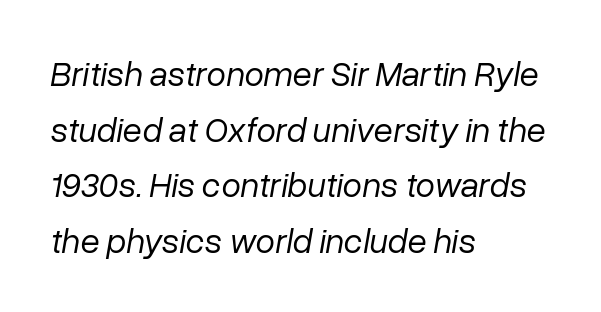
The rendering uses natural spacing where letterforms have individual widths. Looking at the ascenders, they clearly lean. The typeface has the unassuming heft of standard copy or less. Caption: standard tracking, unaltered. The zone under the glyphs is completely vacant.
